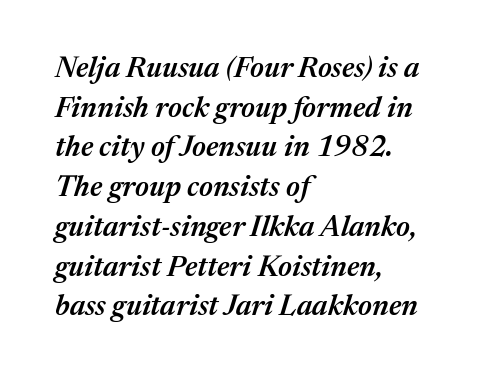
Notice how the stems are inclined rather than vertical — that's the hallmark of italics. The lines in this sample share a left origin and differ only in where they stop. You could call the tracking neutral — neither tight nor loose. Is the type bold? Partly — it's a semibold, heavier than regular but not fully bold.
